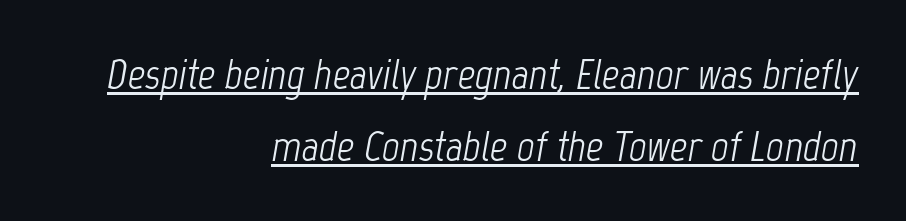
Q: Is the text bold? A: No.
Q: Is the text italic (slanted)? A: Yes, it leans right by about 12 degrees.
Q: Is the text underlined? A: Yes.
Q: How is the paragraph aligned? A: Right-aligned.
Q: Is the spacing between letters normal or unusually wide? A: Normal.
Q: Is the spacing between lines tight, normal or loose? A: Normal.
Q: Width (condensed, normal, or wide)? A: Condensed.
Q: Stroke contrast? A: Low.
Q: x-height? A: Medium.
Q: Monospaced? A: No.
